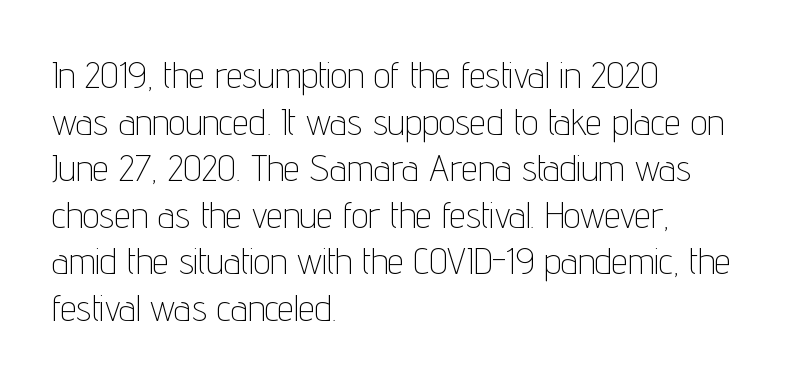
The image shows 37 px thin, condensed sans-serif type, upright; set left-aligned, normal line spacing (1.26x), normal letter spacing, not underlined; low stroke contrast and a medium x-height.
